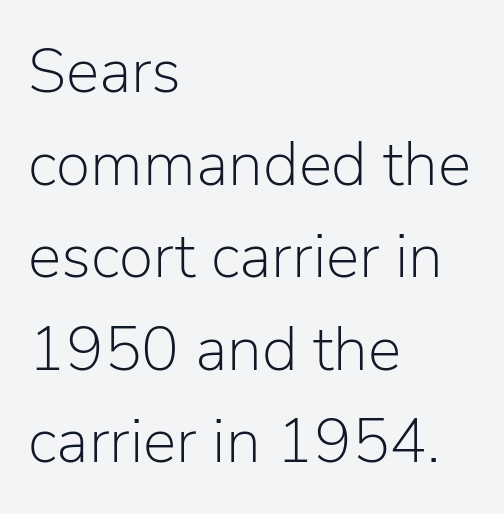
The image shows 63 px light sans-serif type, upright; set left-aligned, normal line spacing (1.47x), normal letter spacing, not underlined; low stroke contrast and a medium x-height.
